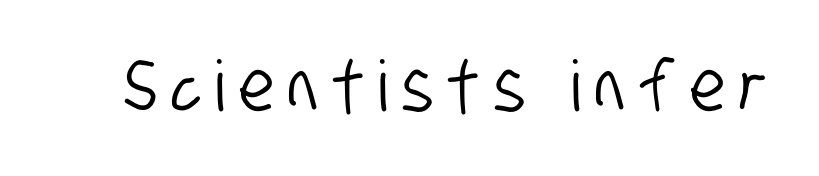
How are the letters spaced? Widely, with obvious added tracking. Type style note: lacks serifs. Character widths vary here, with narrow letters taking less room than wide ones. The strip under each line holds only bare page.
